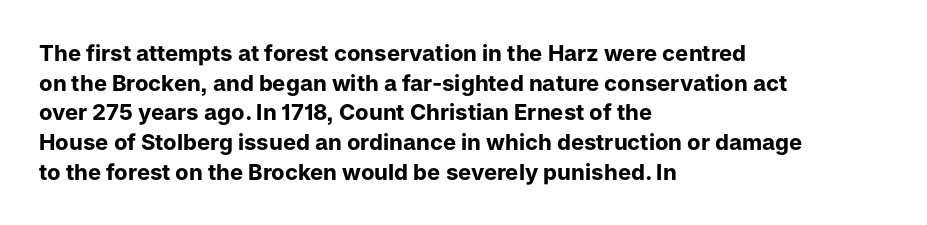
{"italic": "no", "bold": "yes", "underline": "no", "align": "left", "line_spacing": "normal", "line_spacing_ratio": 1.35, "letter_spacing": "normal", "letter_spacing_em": 0.0, "glyph_px": 22}
